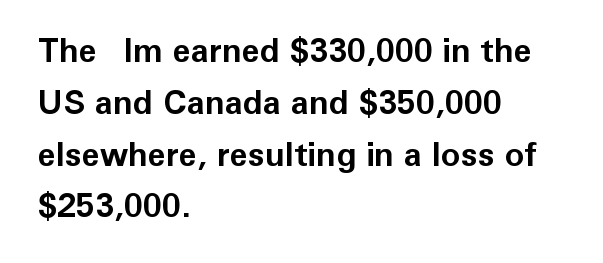
Q: Is the text bold? A: Yes.
Q: Is the text italic (slanted)? A: No, it is upright.
Q: Is the typeface a serif or a sans-serif typeface? A: Sans-serif.
Q: Is the text underlined? A: No.
Q: How is the paragraph aligned? A: Left-aligned.
Q: Is the spacing between letters normal or unusually wide? A: Normal.
Q: Is the spacing between lines tight, normal or loose? A: Normal.
Q: Width (condensed, normal, or wide)? A: Normal.
Q: Stroke contrast? A: Low.
Q: x-height? A: Medium.
Q: Monospaced? A: No.
